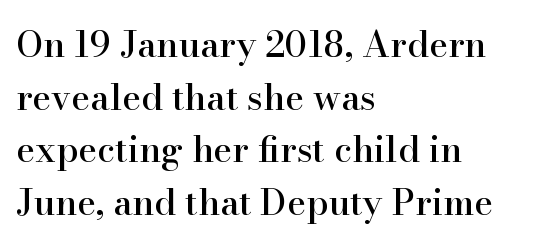
The image shows 36 px serif type, upright; set left-aligned, normal line spacing (1.46x), normal letter spacing, not underlined; high stroke contrast and a small x-height.
